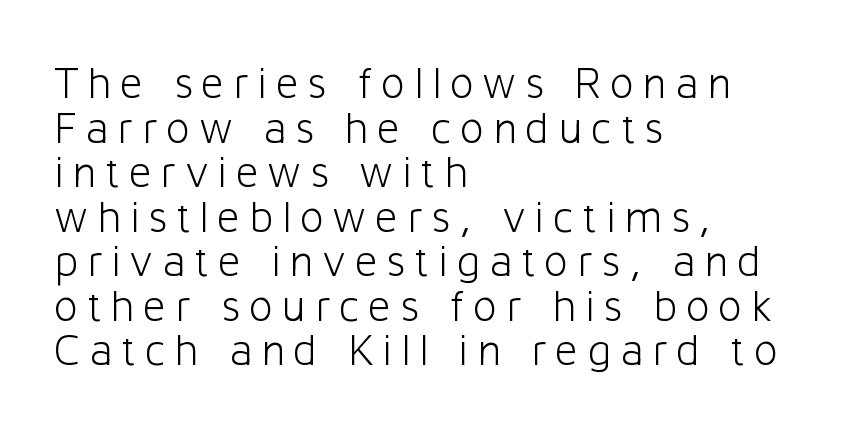
Q: Is the text bold? A: No.
Q: Is the text italic (slanted)? A: No, it is upright.
Q: Is the typeface a serif or a sans-serif typeface? A: Sans-serif.
Q: Is the text underlined? A: No.
Q: How is the paragraph aligned? A: Left-aligned.
Q: Is the spacing between lines tight, normal or loose? A: Tight.
Q: Width (condensed, normal, or wide)? A: Normal.
Q: Stroke contrast? A: Low.
Q: x-height? A: Medium.
Q: Monospaced? A: No.
